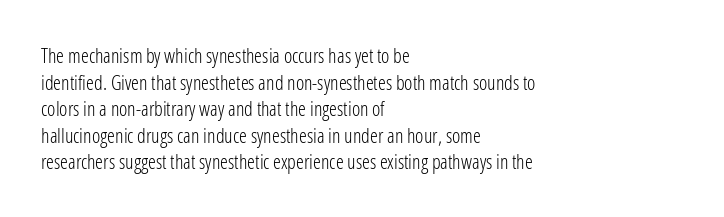
Q: Is the text bold? A: No.
Q: Is the text italic (slanted)? A: No, it is upright.
Q: Is the text underlined? A: No.
Q: How is the paragraph aligned? A: Left-aligned.
Q: Is the spacing between letters normal or unusually wide? A: Normal.
Q: Is the spacing between lines tight, normal or loose? A: Normal.
